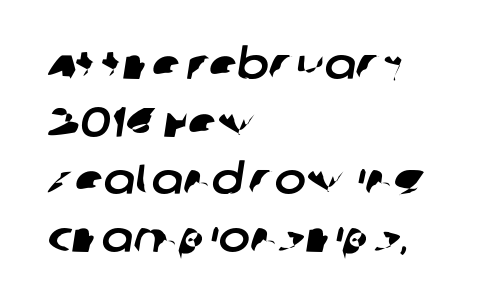
{"serif": "no", "width": "normal", "stroke_contrast": "low", "x_height": "large", "monospaced": "no", "underline": "no", "align": "left", "line_spacing": "normal", "line_spacing_ratio": 1.37, "letter_spacing": "normal", "letter_spacing_em": 0.0, "glyph_px": 42}
